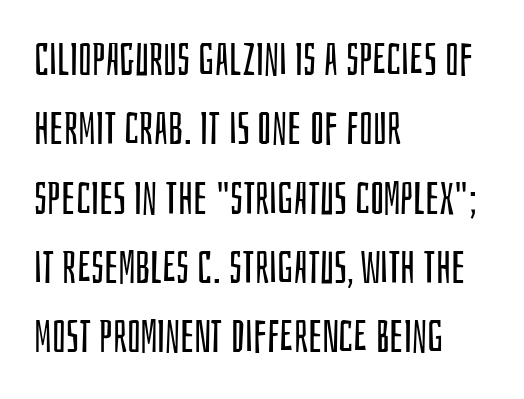
The image shows 45 px regular-weight, condensed sans-serif type, upright; set left-aligned, normal line spacing (1.54x), normal letter spacing, not underlined; low stroke contrast and a large x-height.
